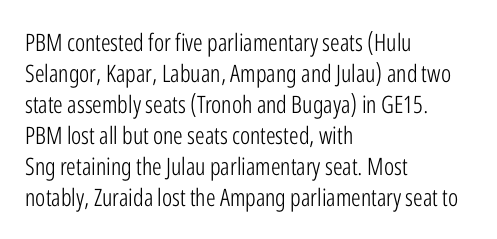
Q: Is the text bold? A: No.
Q: Is the text italic (slanted)? A: No, it is upright.
Q: Is the text underlined? A: No.
Q: How is the paragraph aligned? A: Left-aligned.
Q: Is the spacing between letters normal or unusually wide? A: Normal.
Q: Is the spacing between lines tight, normal or loose? A: Normal.
